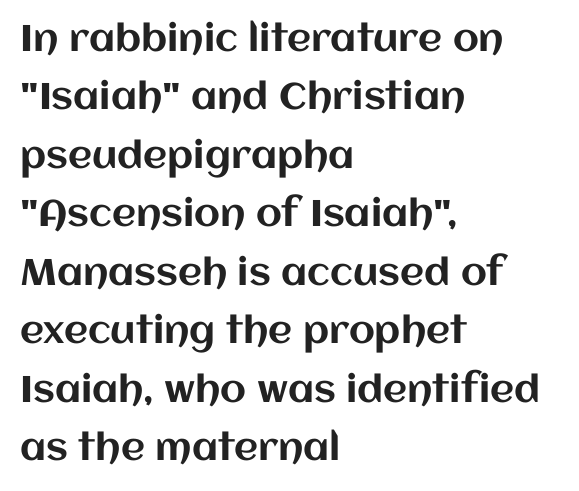
The image shows 37 px text type, upright; set left-aligned, normal line spacing (1.58x), normal letter spacing, not underlined; medium stroke contrast and a large x-height.
